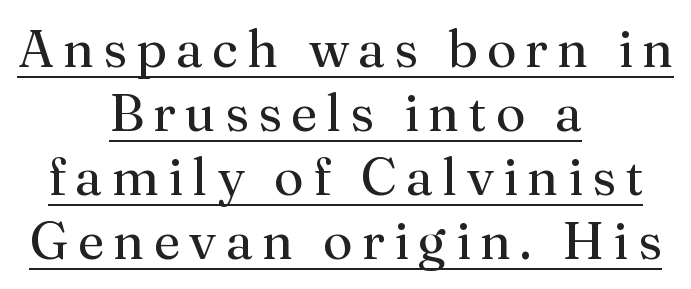
Think of a printed novel: that variable character pitch is what you see here. The characters display serif detailing at their extremities. The face looks like a standard text weight, possibly lighter. The compositor balanced each line on the midline.
